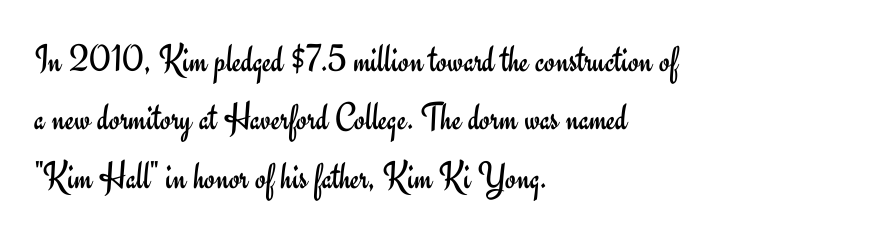
{"serif": "no", "bold": "no", "weight": "regular", "width": "normal", "stroke_contrast": "low", "x_height": "small", "monospaced": "no", "underline": "no", "align": "left", "line_spacing": "normal", "line_spacing_ratio": 1.5, "letter_spacing": "normal", "letter_spacing_em": 0.0, "glyph_px": 39}
